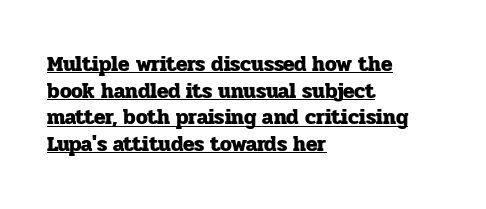
{"italic": "no", "bold": "yes", "underline": "yes", "align": "left", "line_spacing": "normal", "line_spacing_ratio": 1.27, "letter_spacing": "normal", "letter_spacing_em": 0.0, "glyph_px": 21}
